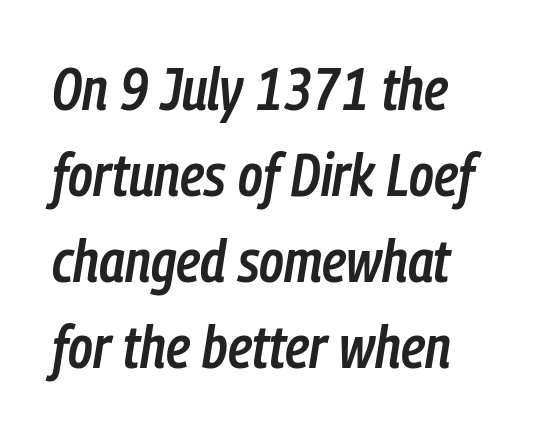
Q: Is the text bold? A: Semi-bold.
Q: Is the text italic (slanted)? A: Yes, it leans right by about 9 degrees.
Q: Is the text underlined? A: No.
Q: Is the spacing between letters normal or unusually wide? A: Normal.
Q: Is the spacing between lines tight, normal or loose? A: Normal.
Q: Width (condensed, normal, or wide)? A: Condensed.
Q: Stroke contrast? A: Low.
Q: x-height? A: Medium.
Q: Monospaced? A: No.
